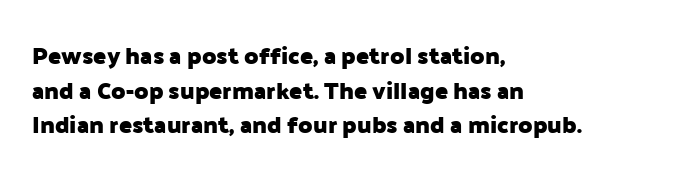
The image shows 24 px bold type, upright; set left-aligned, normal line spacing (1.44x), normal letter spacing, not underlined.
